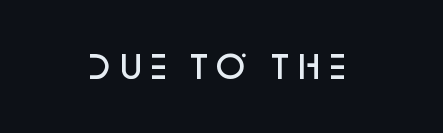
The image shows 31 px semibold sans-serif type, upright; set normal letter spacing, not underlined; low stroke contrast and a large x-height.
